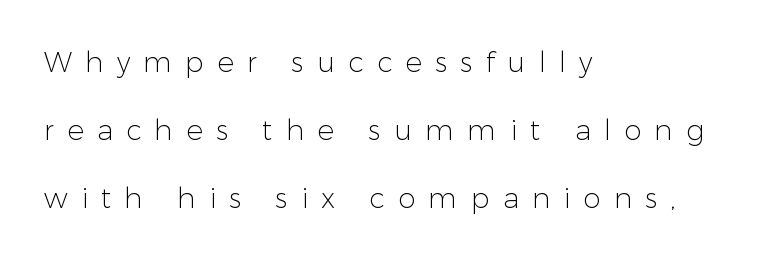
The image shows 28 px light sans-serif type, upright; set left-aligned, loose line spacing (2.43x), unusually wide letter spacing (+0.47 em), not underlined; low stroke contrast and a medium x-height.
